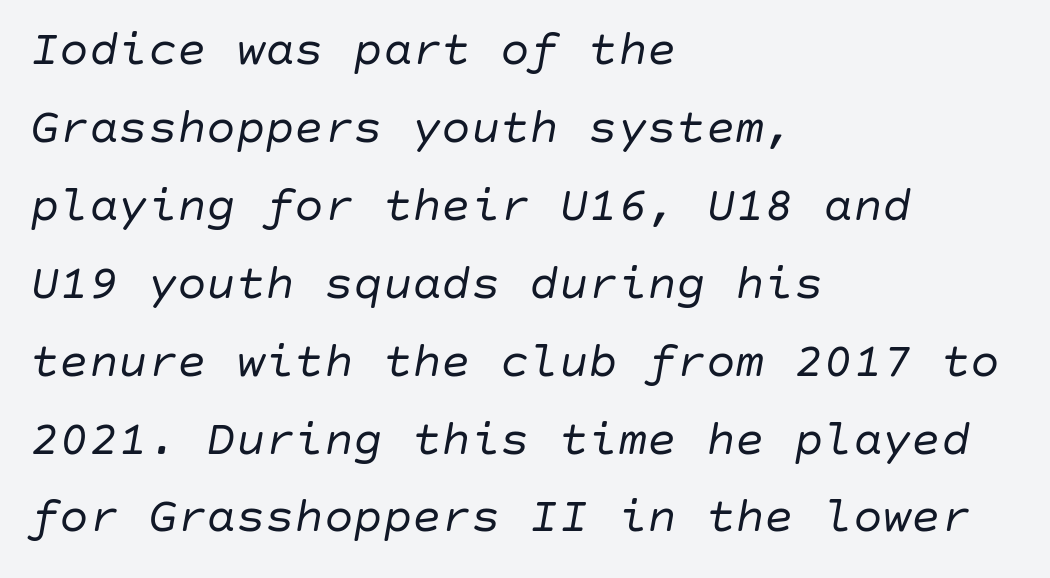
{"italic": "yes", "lean": "right", "slant_degrees": 10, "bold": "no", "weight": "regular", "width": "normal", "stroke_contrast": "low", "x_height": "large", "underline": "no", "align": "left", "line_spacing": "normal", "line_spacing_ratio": 1.59, "letter_spacing": "normal", "letter_spacing_em": 0.0, "glyph_px": 49}
